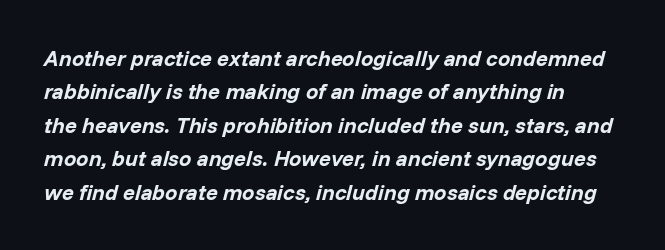
The image shows 22 px bold type, italic (leaning right); set normal line spacing (1.52x), normal letter spacing, not underlined.
